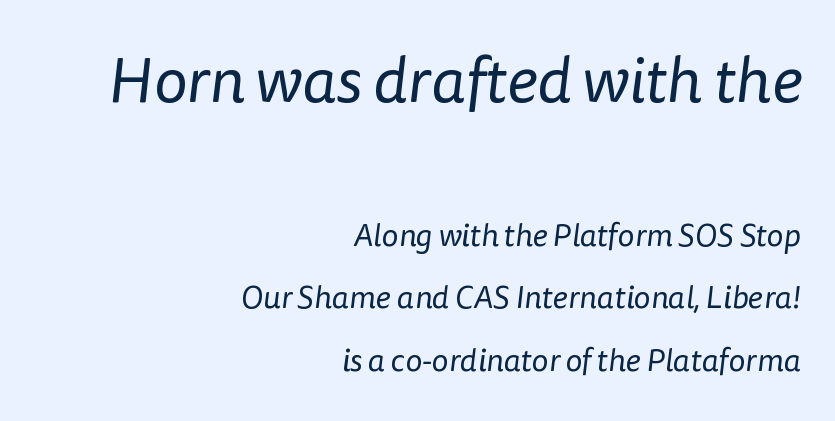
Q: Is the text bold? A: No.
Q: Is the typeface a serif or a sans-serif typeface? A: Sans-serif.
Q: Is the text underlined? A: No.
Q: How is the paragraph aligned? A: Right-aligned.
Q: Is the spacing between letters normal or unusually wide? A: Normal.
Q: Is the spacing between lines tight, normal or loose? A: Loose.
Q: Which block of text is set in a larger size, the first (top) or the second (bottom)? A: The first (top) one.
Q: Width (condensed, normal, or wide)? A: Normal.
Q: Stroke contrast? A: Low.
Q: x-height? A: Medium.
Q: Monospaced? A: No.
